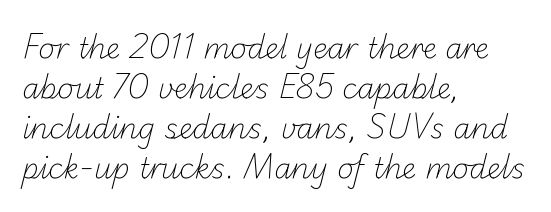
{"serif": "no", "bold": "no", "weight": "light", "width": "normal", "stroke_contrast": "low", "x_height": "small", "monospaced": "no", "underline": "no", "align": "left", "line_spacing": "normal", "line_spacing_ratio": 1.43, "letter_spacing": "normal", "letter_spacing_em": 0.0, "glyph_px": 28}
